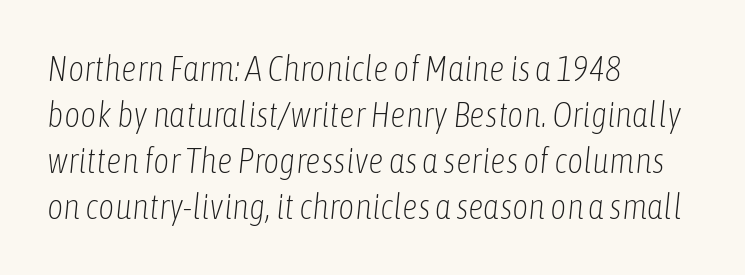
The image shows 35 px light, condensed type, italic (leaning right); set left-aligned, normal line spacing (1.31x), normal letter spacing, not underlined; low stroke contrast and a medium x-height.
